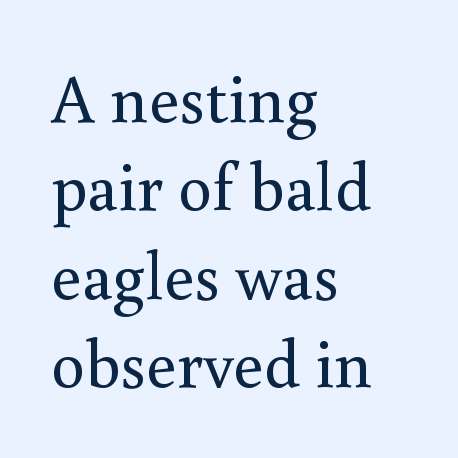
The foot of each line stays bare and open. Stroke thickness stays within the range of a standard reading face or lighter. If you drew a ruler down the left edge, every line would touch it. Observe the ordinary spacing: letters are neighbours, not strangers.
